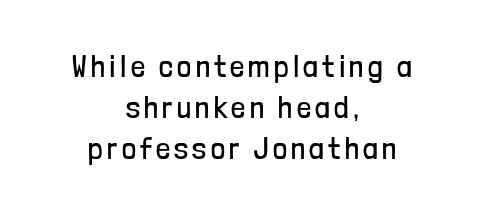
The image shows 31 px regular-weight, condensed sans-serif type, upright; set centered, normal line spacing (1.33x), not underlined; low stroke contrast and a medium x-height.
